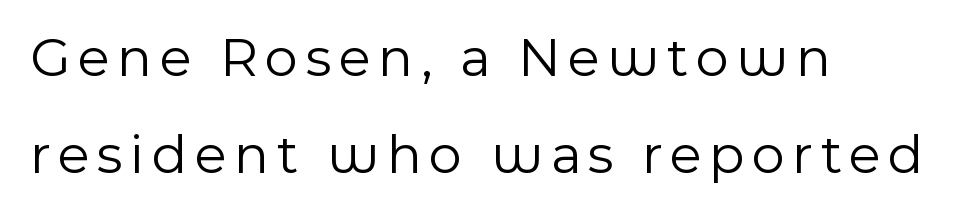
Q: Is the text bold? A: No.
Q: Is the text italic (slanted)? A: No, it is upright.
Q: Is the typeface a serif or a sans-serif typeface? A: Sans-serif.
Q: Is the text underlined? A: No.
Q: How is the paragraph aligned? A: Left-aligned.
Q: Is the spacing between lines tight, normal or loose? A: Normal.
Q: Width (condensed, normal, or wide)? A: Normal.
Q: x-height? A: Medium.
Q: Monospaced? A: No.
